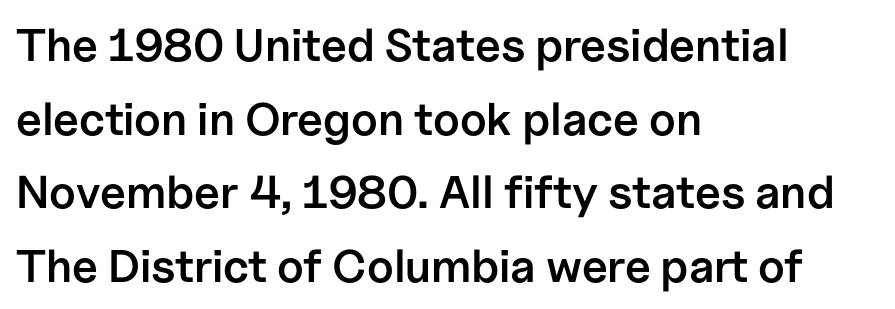
No extra tracking has been applied to these lines. A somewhat darkened texture: the type is semibold rather than bold. The lines in this sample share a left origin and differ only in where they stop. The typeface chosen for these lines omits serifs. Is there any slant? The stems are plumb.
